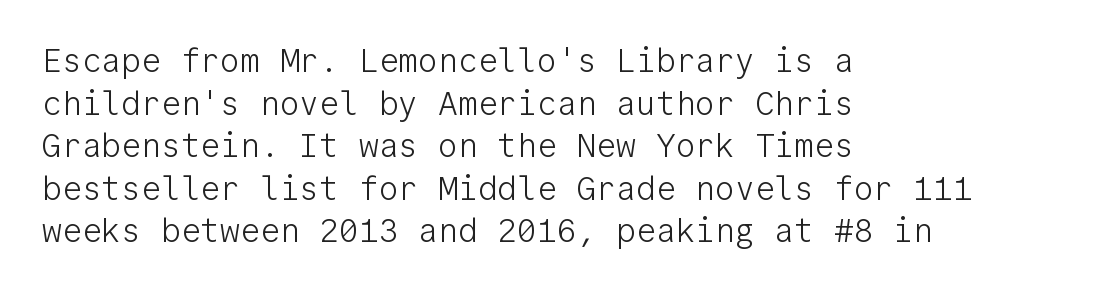
{"serif": "no", "italic": "no", "bold": "no", "weight": "light", "width": "normal", "stroke_contrast": "low", "x_height": "medium", "monospaced": "yes", "underline": "no", "align": "left", "line_spacing": "normal", "line_spacing_ratio": 1.29, "letter_spacing": "normal", "letter_spacing_em": 0.0, "glyph_px": 33}
